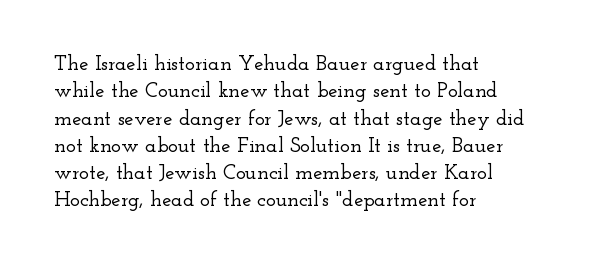
{"italic": "no", "underline": "no", "align": "left", "line_spacing": "normal", "line_spacing_ratio": 1.3, "letter_spacing": "normal", "letter_spacing_em": 0.0, "glyph_px": 21}
